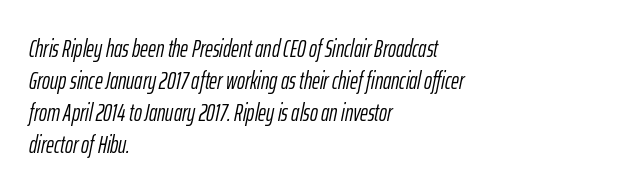
Emphasis-style slanted type is in use. Teacher's note: observe the even left margin — that is flush-left alignment. Check under the words: just untouched page. This is not heavy type; no bold has been used. Standard letterfit; no display-style spreading of the glyphs.
